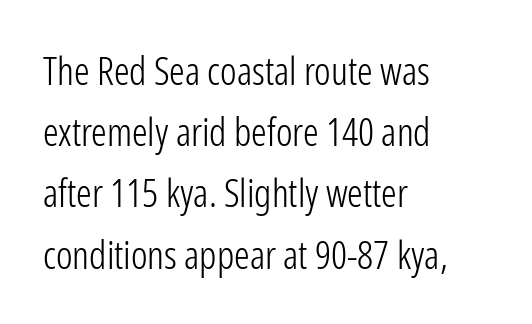
Q: Is the text bold? A: No.
Q: Is the text italic (slanted)? A: No, it is upright.
Q: Is the typeface a serif or a sans-serif typeface? A: Sans-serif.
Q: Is the text underlined? A: No.
Q: How is the paragraph aligned? A: Left-aligned.
Q: Is the spacing between letters normal or unusually wide? A: Normal.
Q: Is the spacing between lines tight, normal or loose? A: Normal.
Q: Width (condensed, normal, or wide)? A: Condensed.
Q: Stroke contrast? A: Low.
Q: x-height? A: Medium.
Q: Monospaced? A: No.
